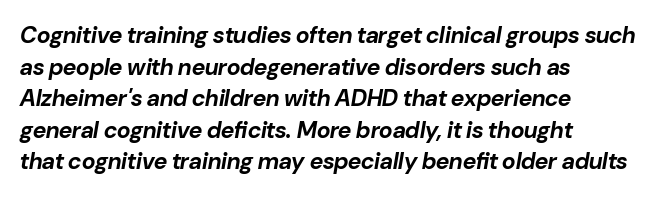
{"italic": "yes", "lean": "right", "slant_degrees": 10, "bold": "yes", "underline": "no", "align": "left", "line_spacing": "normal", "line_spacing_ratio": 1.37, "letter_spacing": "normal", "letter_spacing_em": 0.0, "glyph_px": 23}
